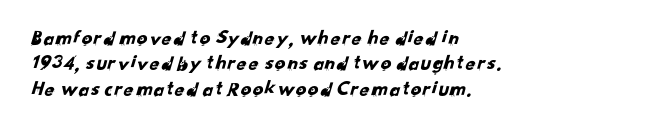
The image shows 21 px text type; set left-aligned, line spacing 1.21x, normal letter spacing, not underlined.
